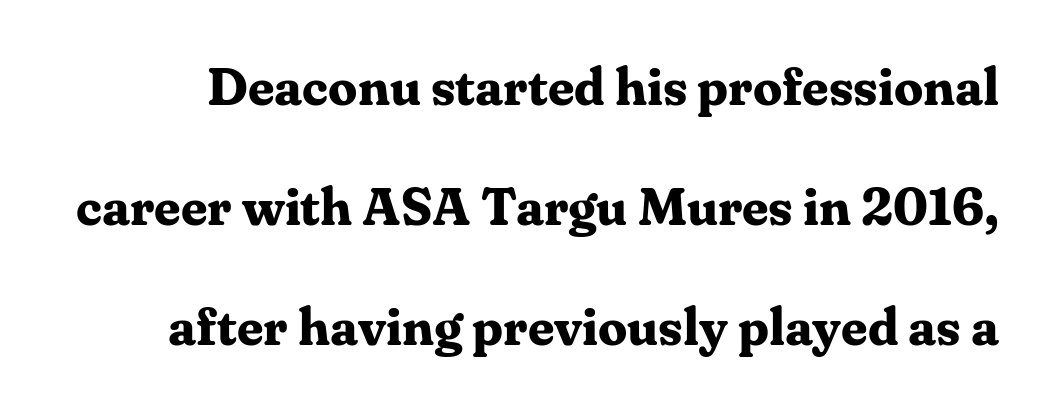
{"serif": "yes", "italic": "no", "bold": "yes", "weight": "bold", "width": "normal", "stroke_contrast": "medium", "x_height": "medium", "monospaced": "no", "underline": "no", "line_spacing": "loose", "line_spacing_ratio": 2.31, "letter_spacing": "normal", "letter_spacing_em": 0.0, "glyph_px": 52}
